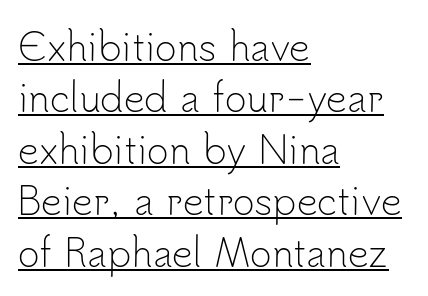
Characters remain perfectly vertical along every line. You can tell from the bare stems that sans-serif type was used. Caption: standard tracking, unaltered. Stroke thickness stays within the range of a standard reading face or lighter. Think of a printed novel: that variable character pitch is what you see here. Left-aligned paragraph, ragged on the right.
